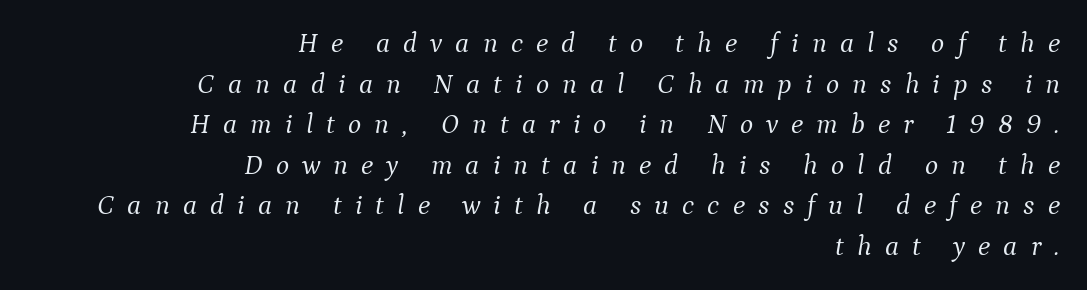
This is oblique type, the kind used for emphasis or titles. Summary of vertical rhythm: regular, with standard interline spacing. Loose tracking; the words dissolve into strings of separated letters. A typesetter would label this face a serif. No heavy texture on the line: the type isn't bold.
